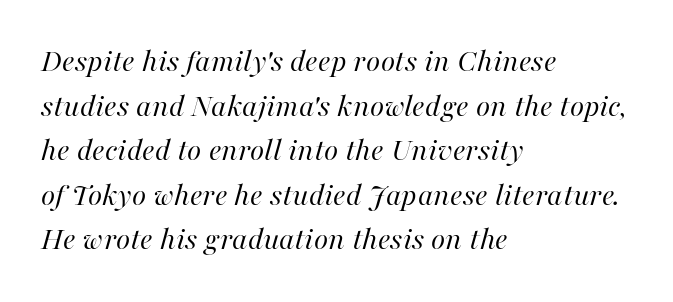
Q: Is the text bold? A: No.
Q: Is the text italic (slanted)? A: Yes, it leans right by about 16 degrees.
Q: Is the text underlined? A: No.
Q: How is the paragraph aligned? A: Left-aligned.
Q: Is the spacing between letters normal or unusually wide? A: Normal.
Q: Is the spacing between lines tight, normal or loose? A: Normal.
Q: Width (condensed, normal, or wide)? A: Normal.
Q: Stroke contrast? A: High.
Q: x-height? A: Medium.
Q: Monospaced? A: No.
